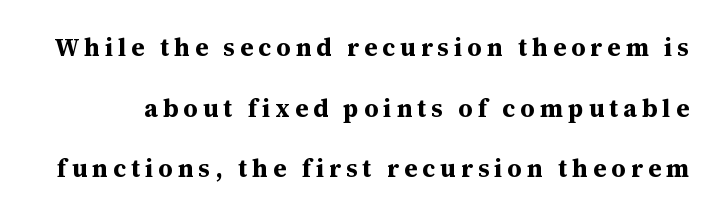
{"italic": "no", "bold": "yes", "underline": "no", "line_spacing": "loose", "line_spacing_ratio": 2.43, "letter_spacing": "wide", "letter_spacing_em": 0.2, "glyph_px": 25}
